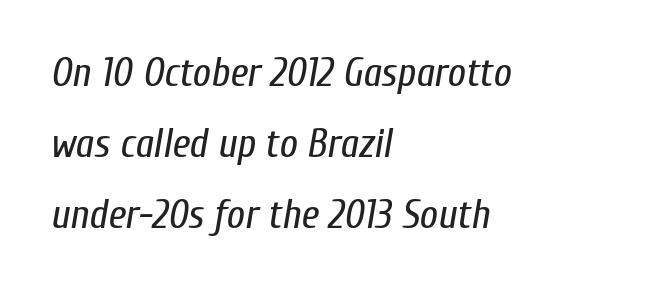
Letter spacing: default. Here the designer chose a conventional face with non-uniform glyph widths. Horizontally, the lines are justified to the leading edge only. Letters rest on an invisible, unmarked baseline. Counters stay open thanks to moderate or lighter strokes. Slanted lettering throughout.
